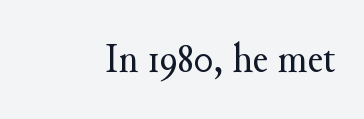
The image shows 42 px regular-weight serif type, upright; set normal letter spacing, not underlined; medium stroke contrast and a small x-height.
